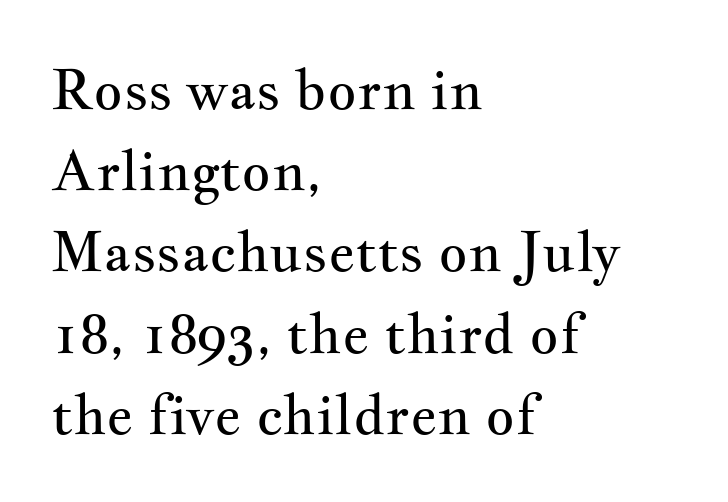
The image shows 56 px regular-weight, wide serif type, upright; set left-aligned, normal line spacing (1.45x), normal letter spacing, not underlined; medium stroke contrast and a small x-height.
